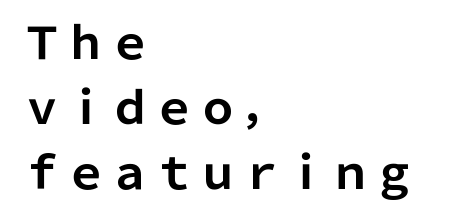
Q: Is the text bold? A: Yes.
Q: Is the text italic (slanted)? A: No, it is upright.
Q: Is the typeface a serif or a sans-serif typeface? A: Sans-serif.
Q: Is the text underlined? A: No.
Q: How is the paragraph aligned? A: Left-aligned.
Q: Is the spacing between letters normal or unusually wide? A: Normal.
Q: Is the spacing between lines tight, normal or loose? A: Normal.
Q: Width (condensed, normal, or wide)? A: Normal.
Q: Stroke contrast? A: Low.
Q: x-height? A: Medium.
Q: Monospaced? A: No.
